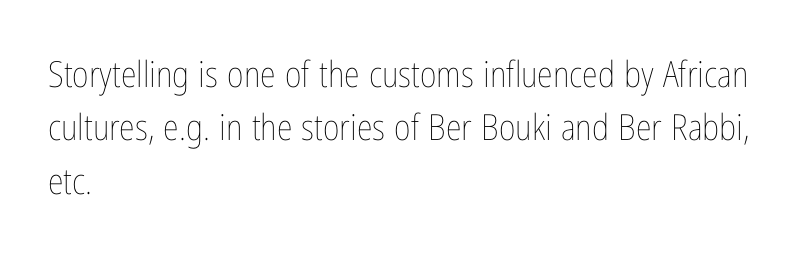
The image shows 36 px thin, condensed type, upright; set left-aligned, normal line spacing (1.48x), normal letter spacing, not underlined; low stroke contrast and a medium x-height.
